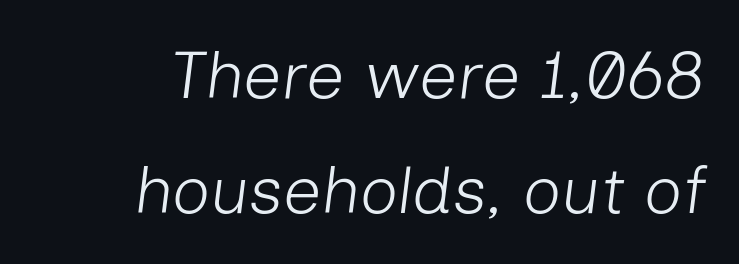
Looks like regular typesetting: each glyph gets only the width it needs. There's an unmistakable incline to the writing here. You could call the tracking neutral — neither tight nor loose. Stems here are at most as thick as an everyday book face. Descenders are the only things crossing below the line.
